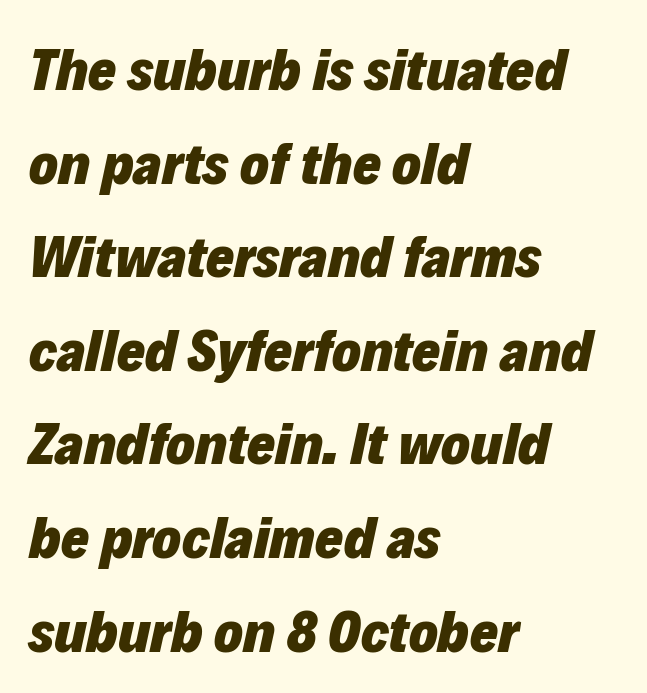
Does extra space separate the letters? No, they use regular spacing. Honestly, there is no underline to notice here at all. Characters are canted at an angle relative to the baseline's perpendicular. In terms of weight, the rendering is a true, heavy bold. The typesetter chose a ragged-right arrangement here.
